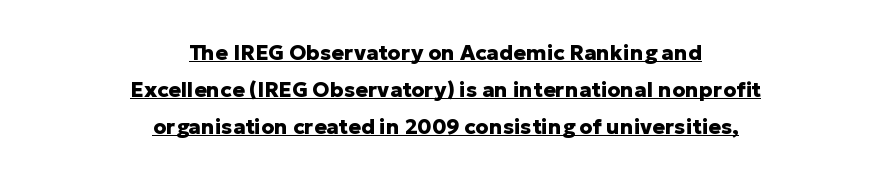
Leftover space on each line is divided equally before and after the words. The lettering is marked with a stroke running underneath it. The type is set solid horizontally, with unmodified tracking. Ordinary non-slanted type is in use. The letters are bold, with thick, heavy strokes.
